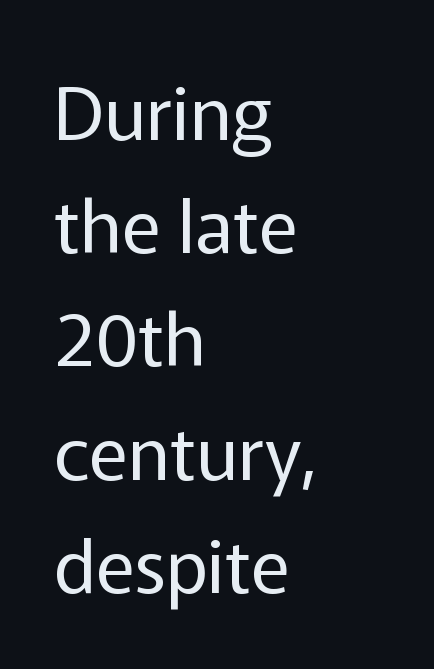
The image shows 74 px regular-weight sans-serif type, upright; set left-aligned, normal line spacing (1.53x), normal letter spacing, not underlined; low stroke contrast and a medium x-height.
